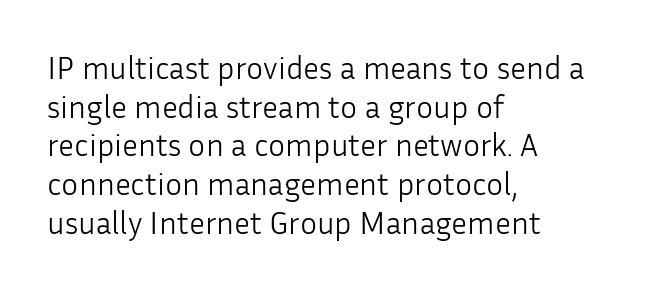
Q: Is the text bold? A: No.
Q: Is the text italic (slanted)? A: No, it is upright.
Q: Is the typeface a serif or a sans-serif typeface? A: Sans-serif.
Q: Is the text underlined? A: No.
Q: How is the paragraph aligned? A: Left-aligned.
Q: Is the spacing between letters normal or unusually wide? A: Normal.
Q: Width (condensed, normal, or wide)? A: Normal.
Q: Stroke contrast? A: Low.
Q: x-height? A: Medium.
Q: Monospaced? A: No.
